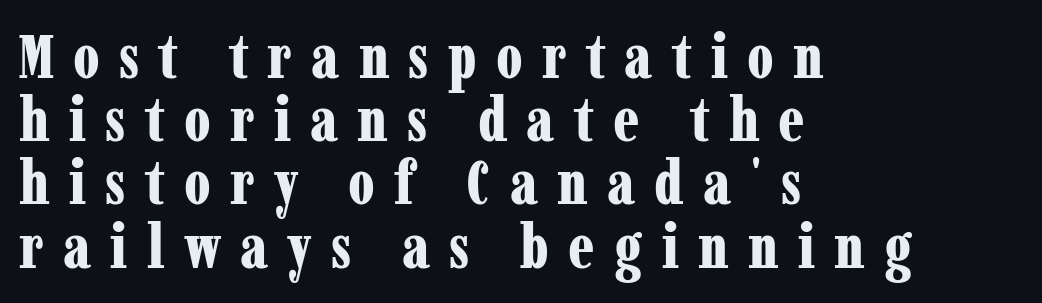
The image shows 62 px bold, condensed serif type, upright; set left-aligned, tight line spacing (1.02x), unusually wide letter spacing (+0.31 em), not underlined; low stroke contrast and a medium x-height.
